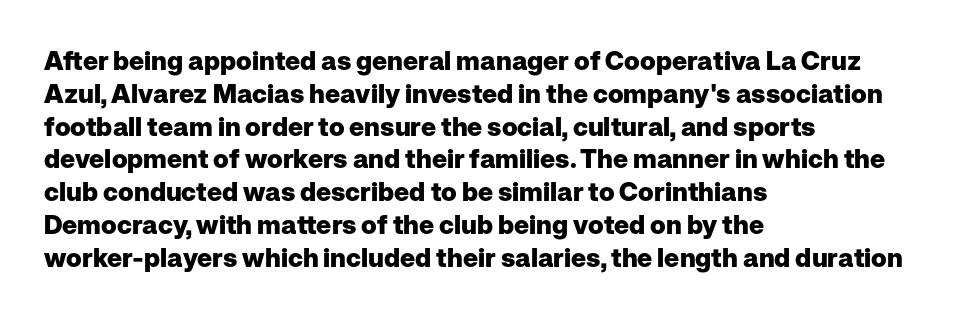
{"italic": "no", "bold": "yes", "underline": "no", "align": "left", "line_spacing": "normal", "line_spacing_ratio": 1.26, "letter_spacing": "normal", "letter_spacing_em": 0.0, "glyph_px": 26}
